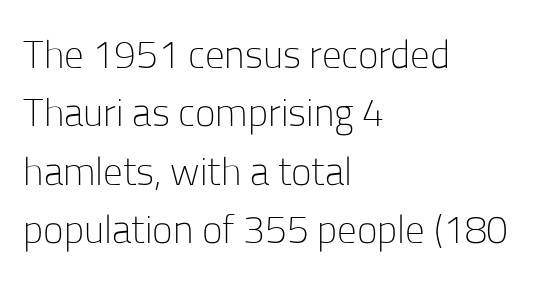
Characters remain perfectly vertical along every line. Classification — sans serif. These lines stack with their left ends in a neat column. A clean baseline with only descenders dipping below it. No extra ink here — the face is not bold. Do the characters align in a grid? No, the font is proportional.
